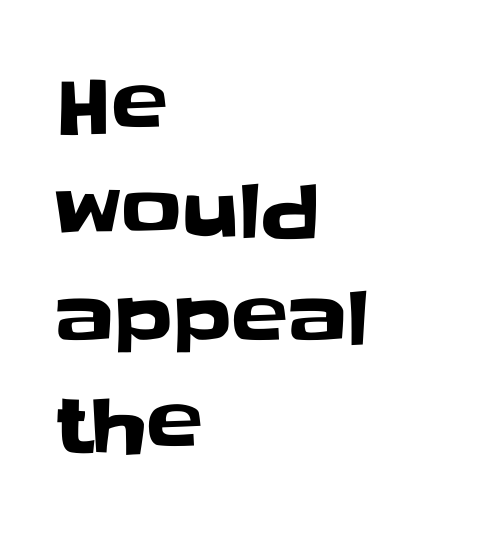
Q: Is the text italic (slanted)? A: No, it is upright.
Q: Is the typeface a serif or a sans-serif typeface? A: Sans-serif.
Q: Is the text underlined? A: No.
Q: How is the paragraph aligned? A: Left-aligned.
Q: Is the spacing between letters normal or unusually wide? A: Normal.
Q: Is the spacing between lines tight, normal or loose? A: Normal.
Q: Width (condensed, normal, or wide)? A: Normal.
Q: Stroke contrast? A: Low.
Q: x-height? A: Large.
Q: Monospaced? A: No.
